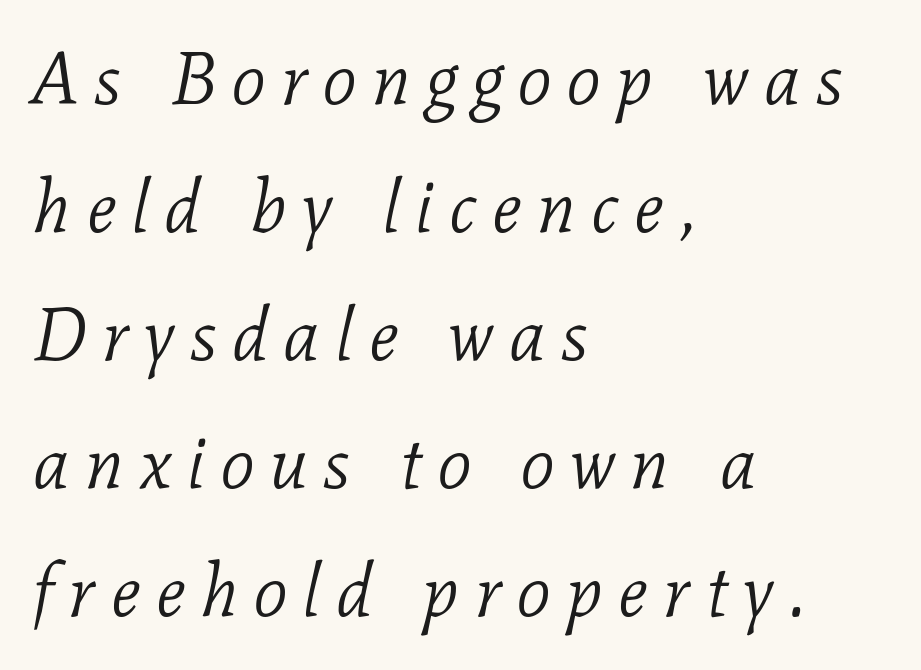
{"serif": "yes", "italic": "yes", "lean": "right", "slant_degrees": 11, "bold": "no", "weight": "light", "width": "normal", "stroke_contrast": "low", "x_height": "medium", "monospaced": "no", "underline": "no", "align": "left", "line_spacing_ratio": 1.73, "letter_spacing": "wide", "letter_spacing_em": 0.21, "glyph_px": 74}
